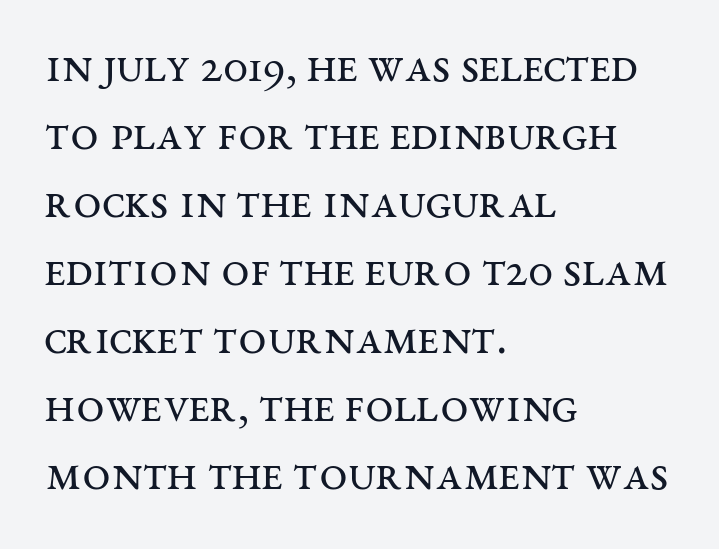
The image shows 50 px regular-weight, wide serif type, upright; set left-aligned, normal line spacing (1.36x), normal letter spacing, not underlined; medium stroke contrast and a large x-height.
